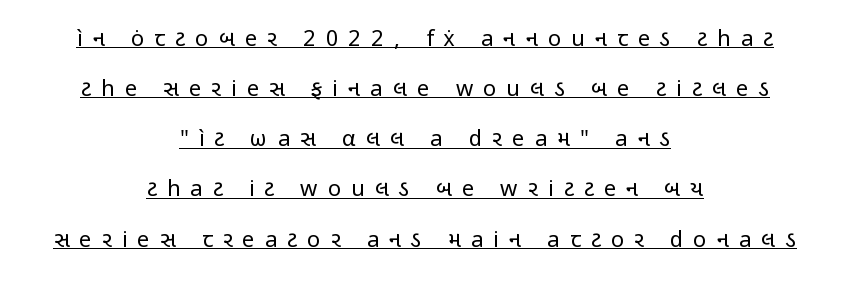
The passage is arranged like a title page — every line centered. These lines stand farther apart than default settings would place them. Words appear elongated and porous because spacing is wide. Is there any slant? The stems are plumb. Bold? No — there's no thickening of the strokes.
